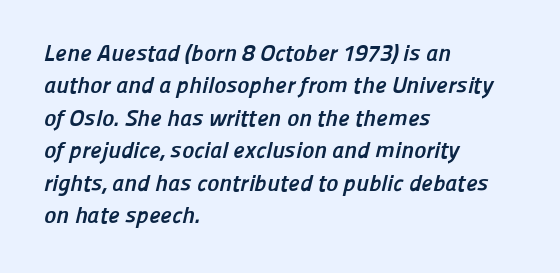
Q: Is the text bold? A: Yes.
Q: Is the text underlined? A: No.
Q: How is the paragraph aligned? A: Left-aligned.
Q: Is the spacing between letters normal or unusually wide? A: Normal.
Q: Is the spacing between lines tight, normal or loose? A: Normal.
